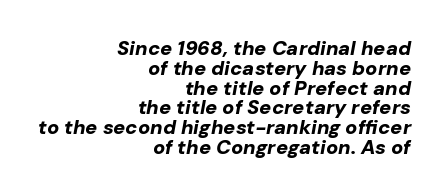
Q: Is the text bold? A: Yes.
Q: Is the text italic (slanted)? A: Yes, it leans right by about 10 degrees.
Q: Is the text underlined? A: No.
Q: How is the paragraph aligned? A: Right-aligned.
Q: Is the spacing between letters normal or unusually wide? A: Normal.
Q: Is the spacing between lines tight, normal or loose? A: Tight.
